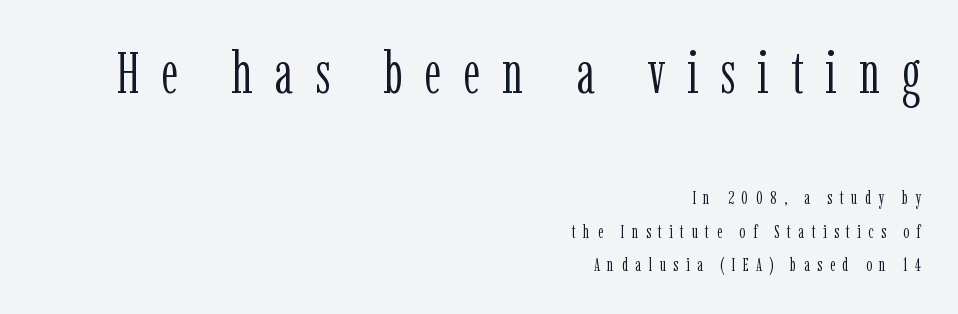
Q: Is the text bold? A: No.
Q: Is the text italic (slanted)? A: No, it is upright.
Q: Is the typeface a serif or a sans-serif typeface? A: Serif.
Q: Is the text underlined? A: No.
Q: How is the paragraph aligned? A: Right-aligned.
Q: Is the spacing between letters normal or unusually wide? A: Unusually wide.
Q: Which block of text is set in a larger size, the first (top) or the second (bottom)? A: The first (top) one.
Q: Width (condensed, normal, or wide)? A: Condensed.
Q: Stroke contrast? A: Low.
Q: x-height? A: Medium.
Q: Monospaced? A: No.
